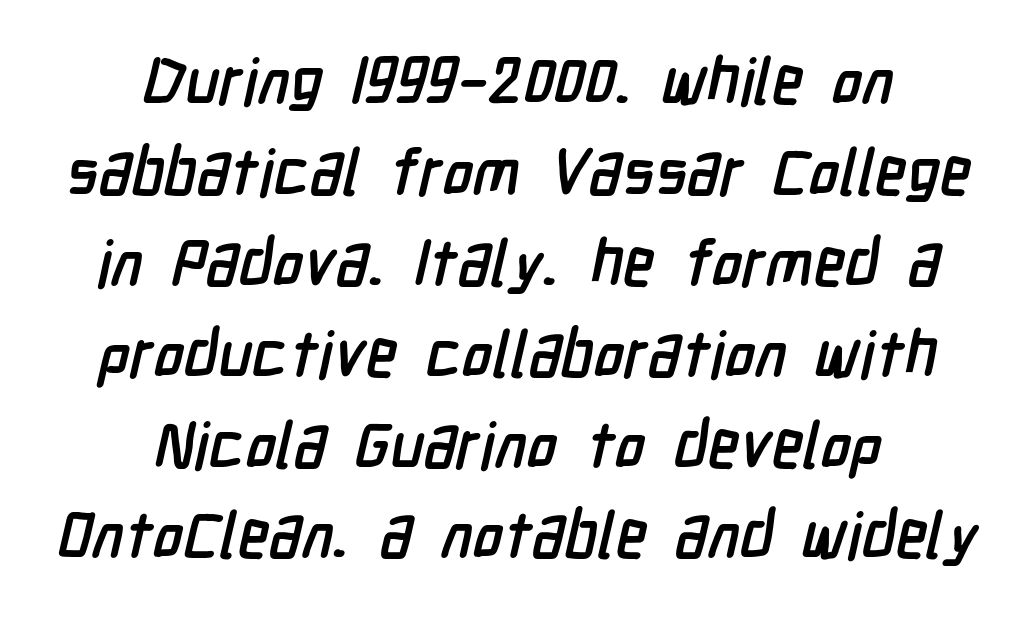
The font family rendered here belongs to the sans-serif group. Here the glyphs are tracked normally, forming tight word shapes. Spacing verdict: proportional, widths tailored to each character. This sample keeps an unexceptional amount of space between lines. Words float on clear page, feet unadorned.
